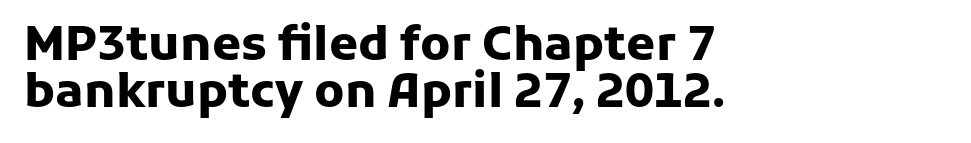
Nobody drew a line under any word here. Letterform terminals end flat and unadorned throughout the passage. Tall strokes in this sample are plumb rather than angled. The passage shown is emphatically bold. The rendering keeps characters at their native spacing.
